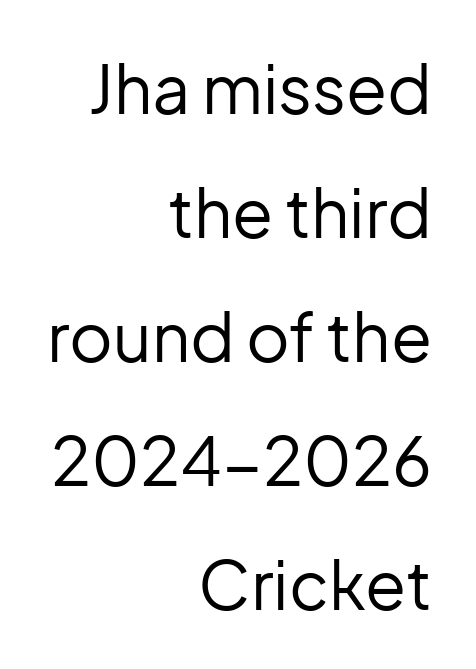
{"serif": "no", "italic": "no", "bold": "no", "weight": "regular", "width": "normal", "stroke_contrast": "low", "x_height": "medium", "monospaced": "no", "underline": "no", "align": "right", "line_spacing_ratio": 1.85, "letter_spacing": "normal", "letter_spacing_em": 0.0, "glyph_px": 67}
